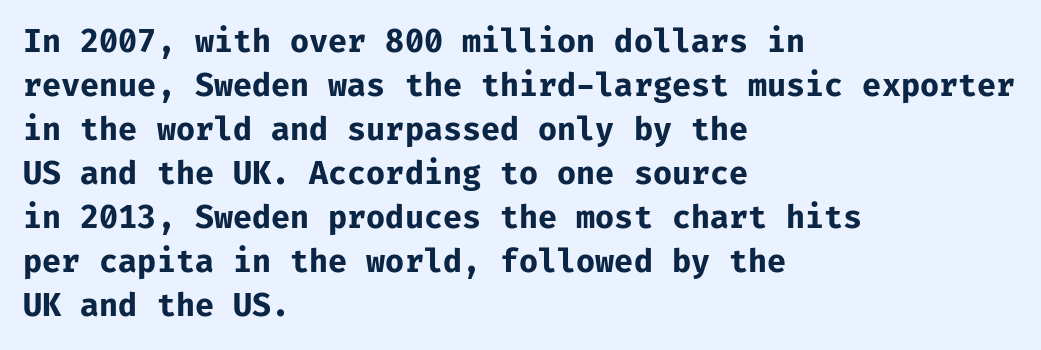
Q: Is the text bold? A: Yes.
Q: Is the text italic (slanted)? A: No, it is upright.
Q: Is the typeface a serif or a sans-serif typeface? A: Sans-serif.
Q: Is the text underlined? A: No.
Q: How is the paragraph aligned? A: Left-aligned.
Q: Is the spacing between letters normal or unusually wide? A: Normal.
Q: Is the spacing between lines tight, normal or loose? A: Normal.
Q: Width (condensed, normal, or wide)? A: Normal.
Q: Stroke contrast? A: Low.
Q: x-height? A: Medium.
Q: Monospaced? A: Yes.
